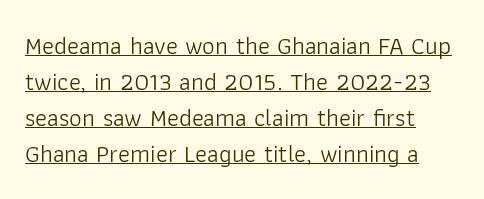
Q: Is the text bold? A: No.
Q: Is the text italic (slanted)? A: No, it is upright.
Q: Is the text underlined? A: Yes.
Q: How is the paragraph aligned? A: Left-aligned.
Q: Is the spacing between letters normal or unusually wide? A: Normal.
Q: Is the spacing between lines tight, normal or loose? A: Normal.
